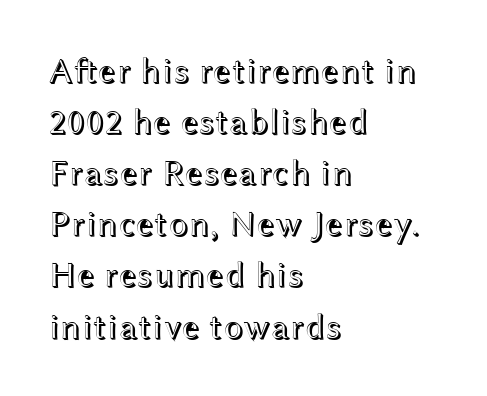
{"italic": "no", "width": "wide", "x_height": "medium", "monospaced": "no", "underline": "no", "align": "left", "line_spacing": "normal", "line_spacing_ratio": 1.42, "letter_spacing": "normal", "letter_spacing_em": 0.0, "glyph_px": 36}
